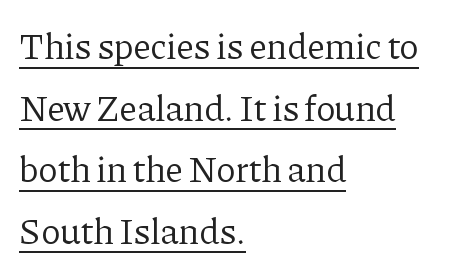
The image shows 36 px regular-weight serif type, upright; set left-aligned, line spacing 1.71x, normal letter spacing, underlined; low stroke contrast and a medium x-height.
